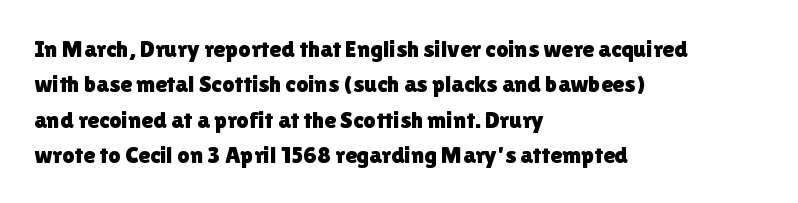
The passage shown stacks its lines at a standard gap. No extra tracking has been applied to these lines. Compared with a centered layout, this one pins lines to the left instead. The area under the type is left untouched. When letters stand straight like this, we call the style roman or upright.
